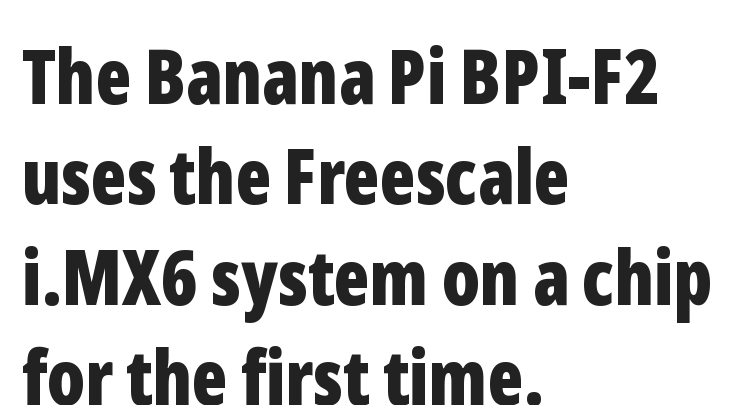
Q: Is the text bold? A: Yes.
Q: Is the text italic (slanted)? A: No, it is upright.
Q: Is the typeface a serif or a sans-serif typeface? A: Sans-serif.
Q: Is the text underlined? A: No.
Q: How is the paragraph aligned? A: Left-aligned.
Q: Is the spacing between letters normal or unusually wide? A: Normal.
Q: Is the spacing between lines tight, normal or loose? A: Normal.
Q: Width (condensed, normal, or wide)? A: Condensed.
Q: Stroke contrast? A: Low.
Q: x-height? A: Medium.
Q: Monospaced? A: No.
